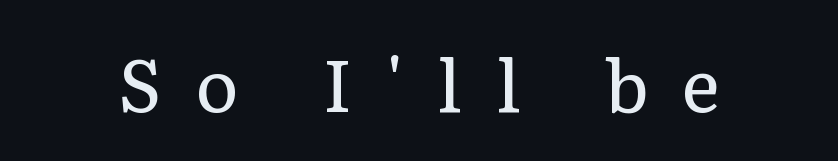
The image shows 73 px regular-weight serif type, upright; set unusually wide letter spacing (+0.47 em), not underlined; low stroke contrast and a medium x-height.
